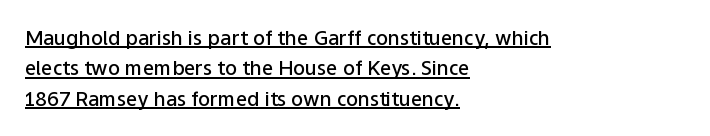
Q: Is the text bold? A: Semi-bold.
Q: Is the text italic (slanted)? A: No, it is upright.
Q: Is the text underlined? A: Yes.
Q: How is the paragraph aligned? A: Left-aligned.
Q: Is the spacing between letters normal or unusually wide? A: Normal.
Q: Is the spacing between lines tight, normal or loose? A: Normal.
